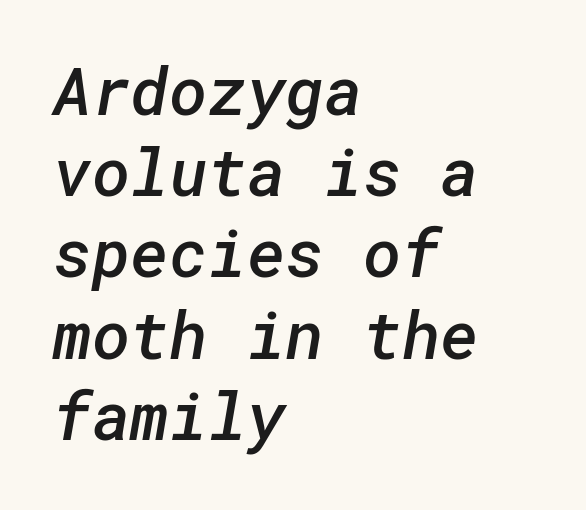
{"serif": "no", "bold": "semi", "weight": "semibold", "width": "normal", "stroke_contrast": "low", "x_height": "medium", "underline": "no", "align": "left", "line_spacing_ratio": 1.23, "letter_spacing": "normal", "letter_spacing_em": 0.0, "glyph_px": 66}
